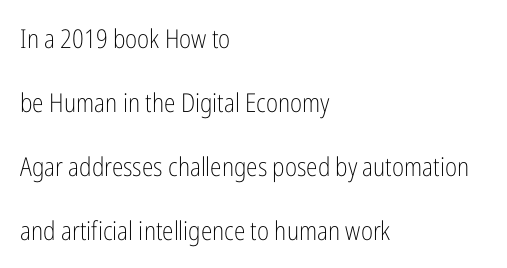
The image shows 26 px text type, upright; set left-aligned, loose line spacing (2.46x), normal letter spacing, not underlined.
